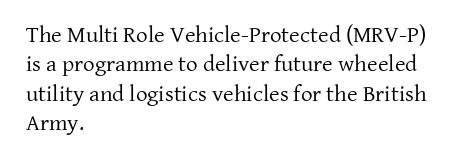
Q: Is the text bold? A: No.
Q: Is the text italic (slanted)? A: No, it is upright.
Q: Is the text underlined? A: No.
Q: How is the paragraph aligned? A: Left-aligned.
Q: Is the spacing between letters normal or unusually wide? A: Normal.
Q: Is the spacing between lines tight, normal or loose? A: Normal.
